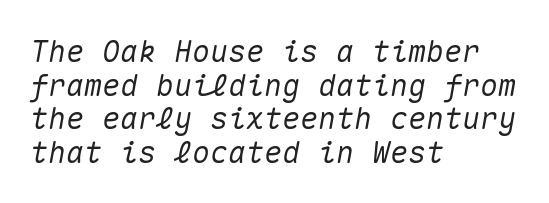
The image shows 30 px text type, italic (leaning right), monospaced; set left-aligned, tight line spacing (1.12x), normal letter spacing, not underlined; medium stroke contrast and a medium x-height.
